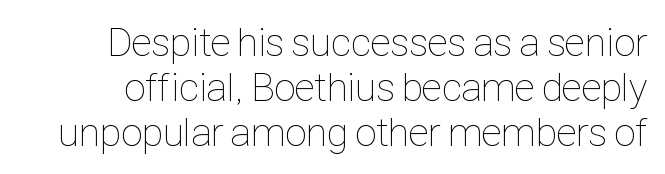
The image shows 40 px thin, condensed type, upright; set tight line spacing (1.12x), normal letter spacing, not underlined; low stroke contrast and a medium x-height.
